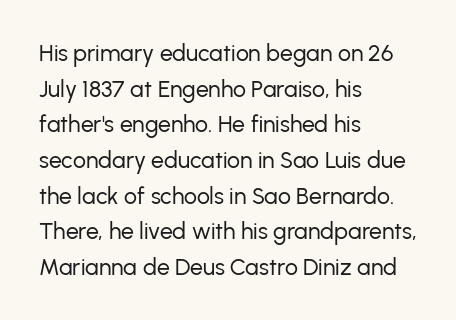
Q: Is the text bold? A: No.
Q: Is the text italic (slanted)? A: No, it is upright.
Q: Is the text underlined? A: No.
Q: How is the paragraph aligned? A: Left-aligned.
Q: Is the spacing between letters normal or unusually wide? A: Normal.
Q: Is the spacing between lines tight, normal or loose? A: Normal.
